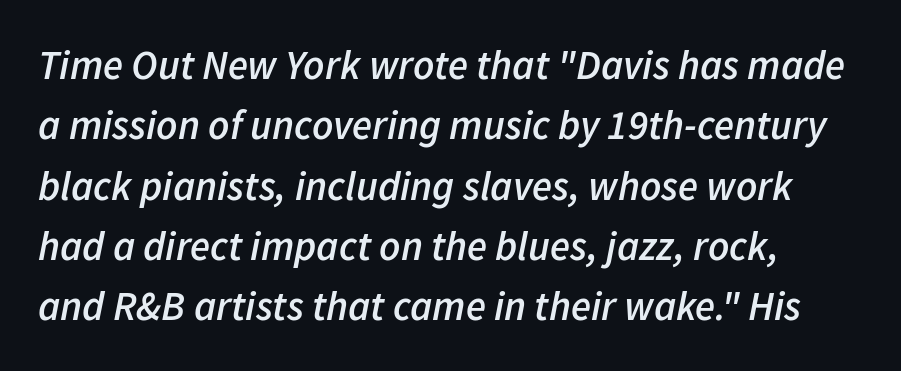
{"italic": "yes", "lean": "right", "slant_degrees": 11, "bold": "semi", "weight": "semibold", "width": "normal", "stroke_contrast": "low", "x_height": "medium", "monospaced": "no", "underline": "no", "align": "left", "line_spacing": "normal", "line_spacing_ratio": 1.47, "letter_spacing": "normal", "letter_spacing_em": 0.0, "glyph_px": 41}
